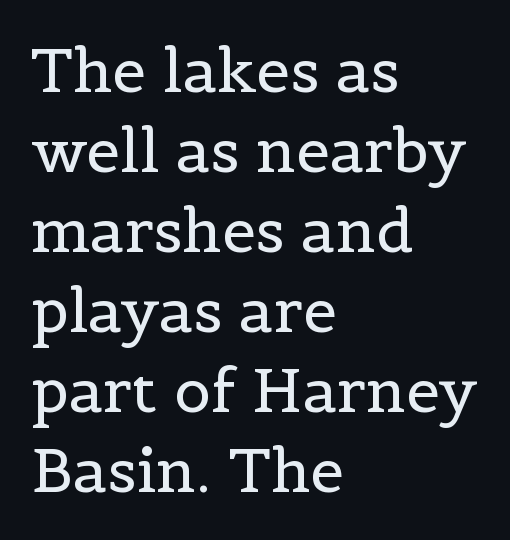
When letters stand straight like this, we call the style roman or upright. A clean baseline with only descenders dipping below it. Line starts are locked; line ends wander. Here the glyphs are tracked normally, forming tight word shapes. A serif font was chosen for this passage. No heavy texture on the line: the type isn't bold.
